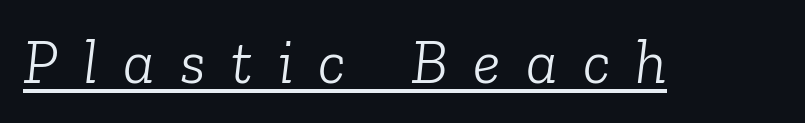
The image shows 63 px light serif type, italic (leaning right); set unusually wide letter spacing (+0.4 em), underlined; low stroke contrast and a medium x-height.
